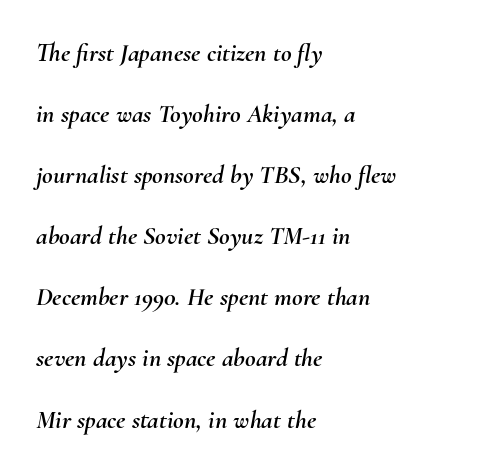
{"italic": "yes", "lean": "right", "slant_degrees": 10, "underline": "no", "align": "left", "line_spacing": "loose", "line_spacing_ratio": 2.35, "letter_spacing": "normal", "letter_spacing_em": 0.0, "glyph_px": 26}
